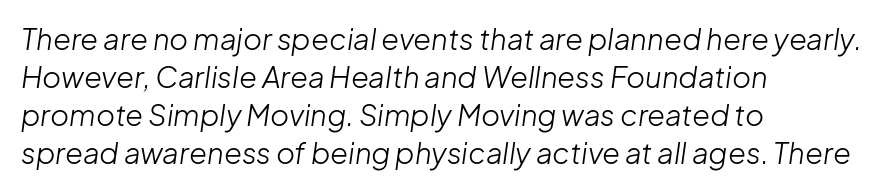
{"italic": "yes", "lean": "right", "slant_degrees": 8, "bold": "no", "weight": "light", "width": "normal", "stroke_contrast": "low", "x_height": "medium", "monospaced": "no", "underline": "no", "align": "left", "line_spacing": "normal", "line_spacing_ratio": 1.31, "letter_spacing": "normal", "letter_spacing_em": 0.0, "glyph_px": 29}
